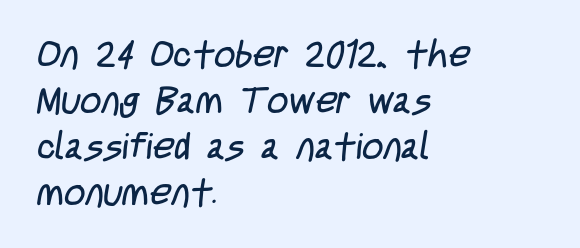
Q: Is the text bold? A: No.
Q: Is the typeface a serif or a sans-serif typeface? A: Sans-serif.
Q: Is the text underlined? A: No.
Q: How is the paragraph aligned? A: Left-aligned.
Q: Is the spacing between letters normal or unusually wide? A: Normal.
Q: Width (condensed, normal, or wide)? A: Condensed.
Q: Stroke contrast? A: Low.
Q: x-height? A: Large.
Q: Monospaced? A: No.
